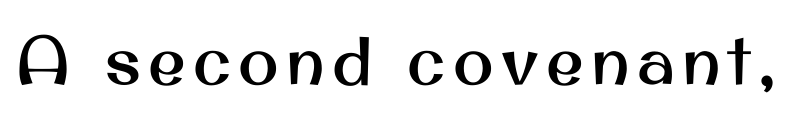
Q: Is the text italic (slanted)? A: No, it is upright.
Q: Is the typeface a serif or a sans-serif typeface? A: Sans-serif.
Q: Is the text underlined? A: No.
Q: Width (condensed, normal, or wide)? A: Normal.
Q: Stroke contrast? A: Medium.
Q: x-height? A: Small.
Q: Monospaced? A: No.
